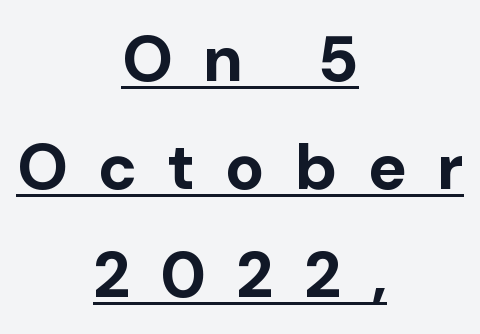
The designer went with a sans here, leaving each stem footless. Students, this is bold: see how much ink each stroke carries. Notice how the stems are strictly vertical — no italics here. Substantial extra tracking has been applied to these lines. The line-height multiplier appears to be the usual default.
